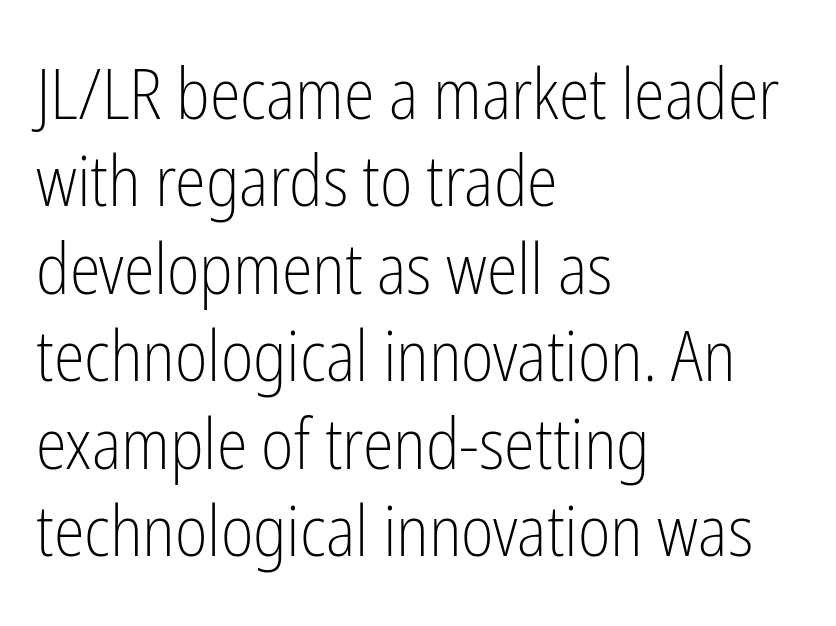
Q: Is the text bold? A: No.
Q: Is the text italic (slanted)? A: No, it is upright.
Q: Is the typeface a serif or a sans-serif typeface? A: Sans-serif.
Q: Is the text underlined? A: No.
Q: How is the paragraph aligned? A: Left-aligned.
Q: Is the spacing between letters normal or unusually wide? A: Normal.
Q: Is the spacing between lines tight, normal or loose? A: Normal.
Q: Width (condensed, normal, or wide)? A: Condensed.
Q: Stroke contrast? A: Low.
Q: x-height? A: Medium.
Q: Monospaced? A: No.
